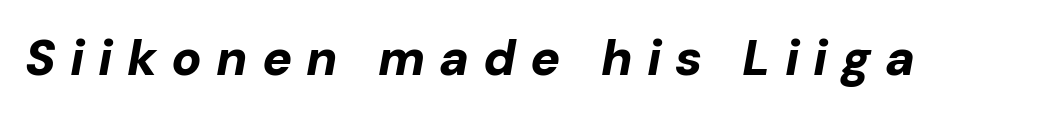
The image shows 50 px bold type, italic (leaning right); set unusually wide letter spacing (+0.28 em), not underlined; low stroke contrast and a medium x-height.
